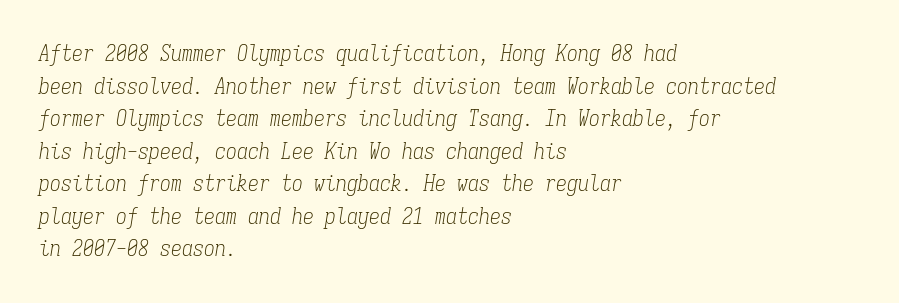
{"italic": "yes", "lean": "right", "slant_degrees": 9, "bold": "no", "underline": "no", "align": "left", "line_spacing": "normal", "line_spacing_ratio": 1.48, "letter_spacing": "normal", "letter_spacing_em": 0.0, "glyph_px": 22}
